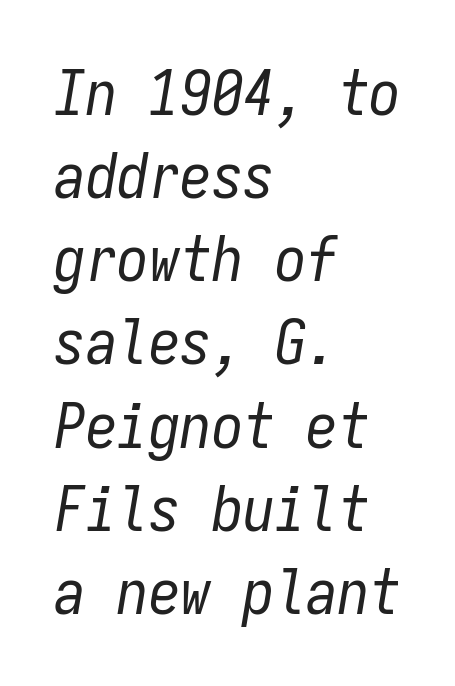
The image shows 63 px regular-weight, condensed type, italic (leaning right), monospaced; set left-aligned, normal line spacing (1.32x), normal letter spacing, not underlined; low stroke contrast and a medium x-height.
